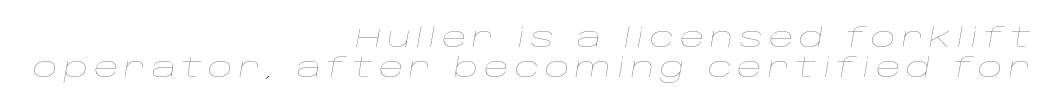
Q: Is the text bold? A: No.
Q: Is the text italic (slanted)? A: Yes, it leans right by about 10 degrees.
Q: Is the text underlined? A: No.
Q: How is the paragraph aligned? A: Right-aligned.
Q: Is the spacing between letters normal or unusually wide? A: Unusually wide.
Q: Is the spacing between lines tight, normal or loose? A: Tight.
